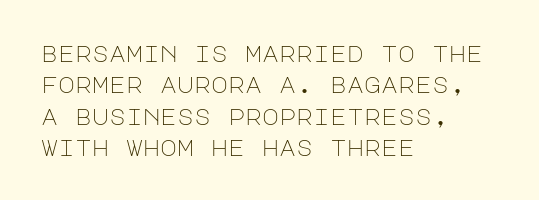
One glance says typical: line gaps are just what's usual. What stands out about the letter spacing? Nothing — it is the standard amount. This reads as an unemphasized weight, regular at the heaviest. The text block is weighted toward the left margin, trailing off unevenly rightward. Descender tails drop into unmarked territory. The specimen reads as upright at a glance.
